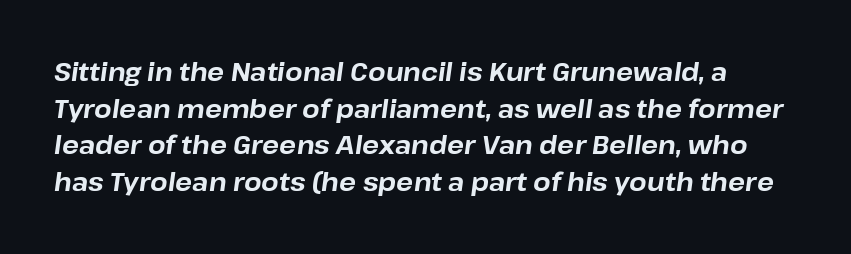
The image shows 25 px bold type, italic (leaning right); set normal line spacing (1.47x), normal letter spacing, not underlined.
